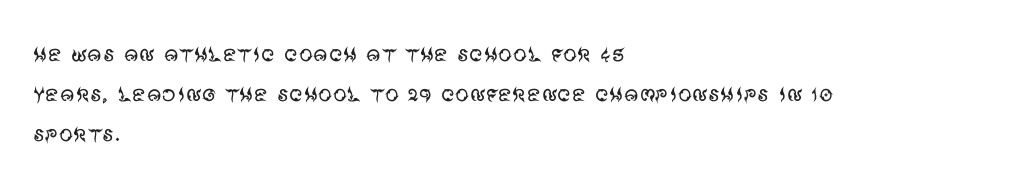
{"serif": "no", "italic": "no", "bold": "no", "weight": "regular", "width": "normal", "stroke_contrast": "medium", "x_height": "large", "monospaced": "no", "underline": "no", "align": "left", "line_spacing": "normal", "line_spacing_ratio": 1.43, "letter_spacing": "normal", "letter_spacing_em": 0.0, "glyph_px": 28}
